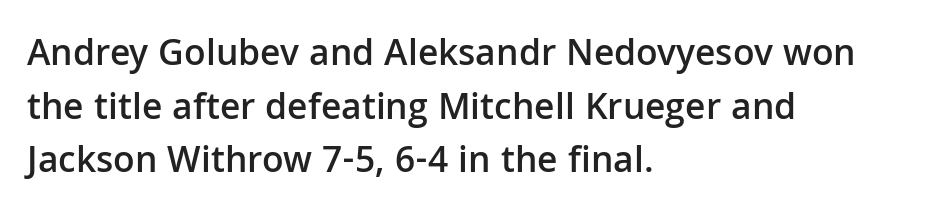
Every row of glyphs begins at an identical x-position on the left. Here the designer chose a conventional face with non-uniform glyph widths. The line-height multiplier appears to be the usual default. Upright lettering throughout. The strokes are fattened partway — semibold, not bold.
